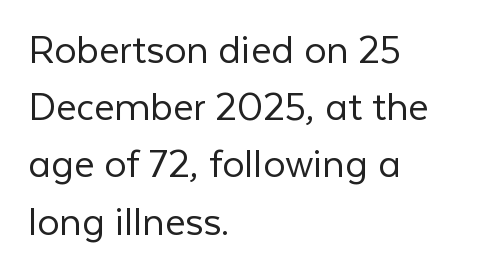
Heaviness? Minimal to ordinary, like unemphasized prose. The letters stand upright; this is a roman face. Line spacing here is normal. There is no visible air inserted between adjacent glyphs. Visually the block forms a straight wall on the left and a jagged coastline on the right. Varying glyph widths throughout — classic text-font behaviour.
